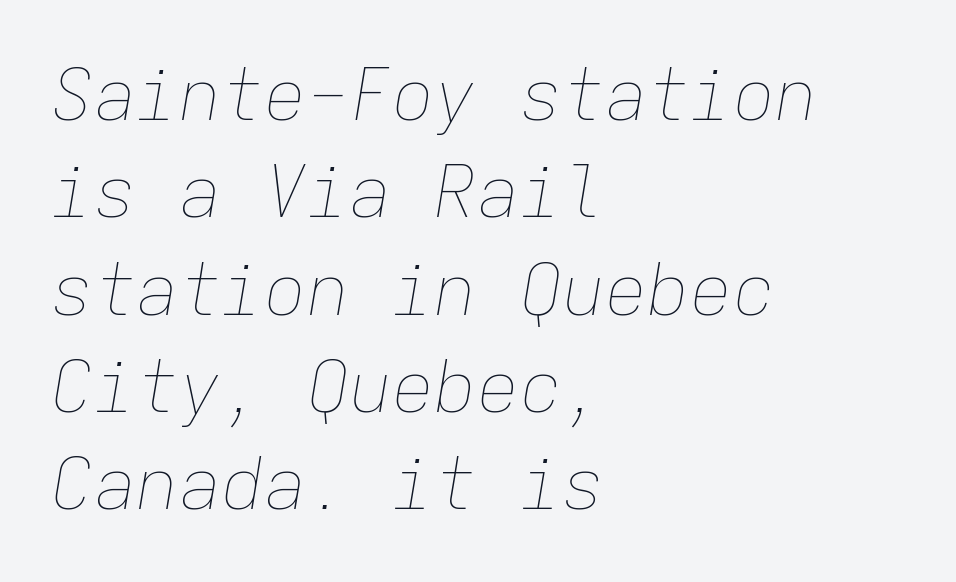
Q: Is the text bold? A: No.
Q: Is the text italic (slanted)? A: Yes, it leans right by about 9 degrees.
Q: Is the text underlined? A: No.
Q: How is the paragraph aligned? A: Left-aligned.
Q: Is the spacing between letters normal or unusually wide? A: Normal.
Q: Is the spacing between lines tight, normal or loose? A: Normal.
Q: Width (condensed, normal, or wide)? A: Normal.
Q: Stroke contrast? A: Low.
Q: x-height? A: Medium.
Q: Monospaced? A: Yes.
